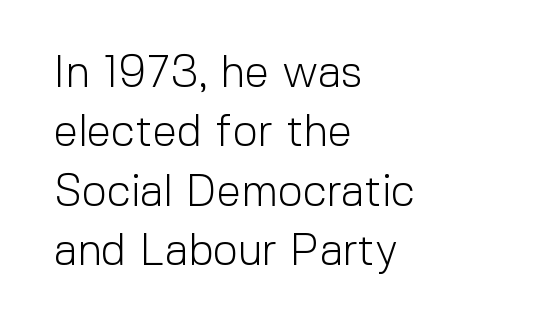
{"serif": "no", "italic": "no", "bold": "no", "weight": "light", "width": "normal", "x_height": "medium", "monospaced": "no", "underline": "no", "align": "left", "line_spacing": "normal", "line_spacing_ratio": 1.35, "letter_spacing": "normal", "letter_spacing_em": 0.0, "glyph_px": 44}
